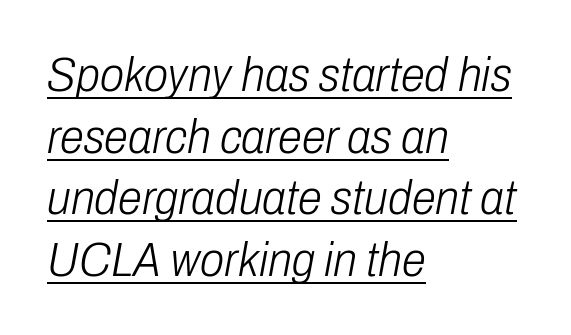
{"italic": "yes", "lean": "right", "slant_degrees": 10, "bold": "no", "weight": "light", "width": "condensed", "stroke_contrast": "low", "x_height": "medium", "monospaced": "no", "underline": "yes", "align": "left", "line_spacing": "normal", "line_spacing_ratio": 1.26, "letter_spacing": "normal", "letter_spacing_em": 0.0, "glyph_px": 49}
